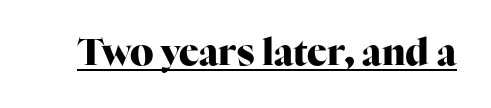
Heavy, bold letterforms. Words appear dense and cohesive because spacing is normal. Regarding serifs, this sample has them. Think of a printed novel: that variable character pitch is what you see here. The specimen reads as upright at a glance. What decoration does the sample have? An underline.
